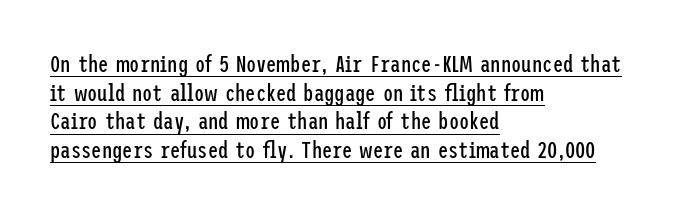
Q: Is the text bold? A: No.
Q: Is the text italic (slanted)? A: No, it is upright.
Q: Is the text underlined? A: Yes.
Q: How is the paragraph aligned? A: Left-aligned.
Q: Is the spacing between letters normal or unusually wide? A: Normal.
Q: Is the spacing between lines tight, normal or loose? A: Normal.
